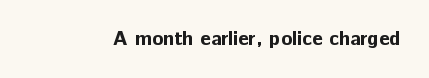
{"italic": "no", "bold": "yes", "underline": "no", "letter_spacing": "normal", "letter_spacing_em": 0.0, "glyph_px": 20}
